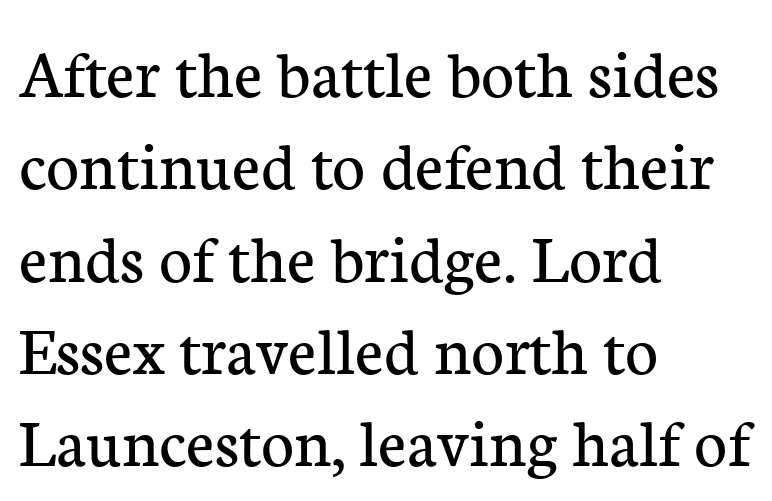
{"serif": "yes", "italic": "no", "bold": "no", "weight": "regular", "width": "normal", "stroke_contrast": "low", "x_height": "medium", "monospaced": "no", "underline": "no", "align": "left", "line_spacing": "normal", "line_spacing_ratio": 1.3, "letter_spacing": "normal", "letter_spacing_em": 0.0, "glyph_px": 71}
